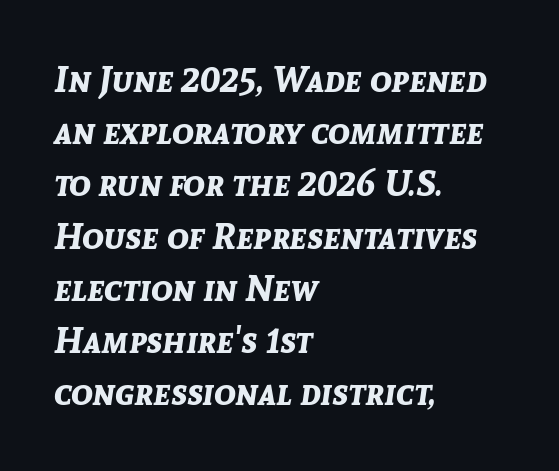
Note the varied advance widths — an 'i' is clearly narrower than an 'm'. Underlining? Definitely not there. Default kerning and tracking; the words read as compact shapes. Honestly, the row spacing looks completely unremarkable.
